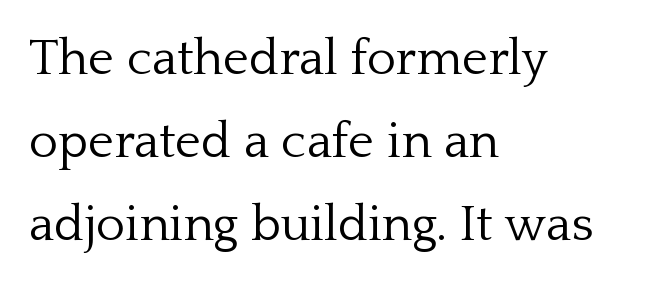
{"serif": "yes", "italic": "no", "bold": "no", "weight": "light", "width": "normal", "stroke_contrast": "low", "x_height": "medium", "monospaced": "no", "underline": "no", "align": "left", "line_spacing": "normal", "line_spacing_ratio": 1.66, "letter_spacing": "normal", "letter_spacing_em": 0.0, "glyph_px": 50}
